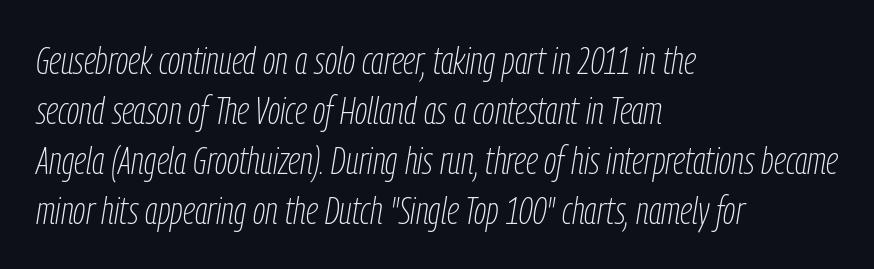
Q: Is the text bold? A: No.
Q: Is the text italic (slanted)? A: Yes, it leans right by about 9 degrees.
Q: Is the text underlined? A: No.
Q: How is the paragraph aligned? A: Left-aligned.
Q: Is the spacing between letters normal or unusually wide? A: Normal.
Q: Is the spacing between lines tight, normal or loose? A: Normal.
Q: Width (condensed, normal, or wide)? A: Condensed.
Q: Stroke contrast? A: Low.
Q: x-height? A: Medium.
Q: Monospaced? A: No.
